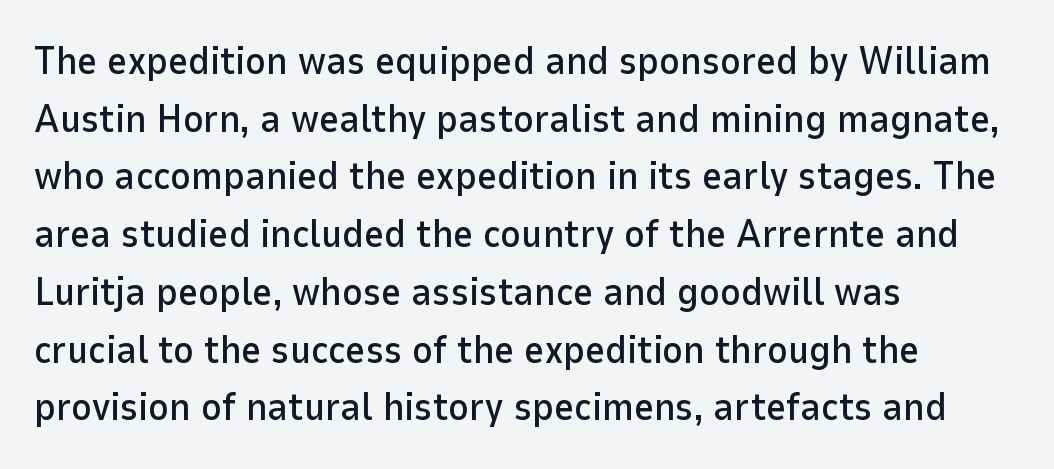
The image shows 39 px sans-serif type, upright; set left-aligned, normal line spacing (1.48x), normal letter spacing, not underlined; low stroke contrast and a medium x-height.
